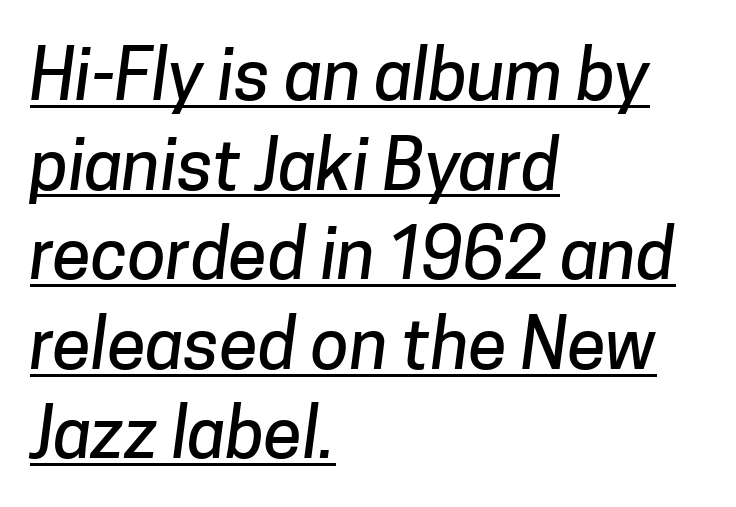
Q: Is the typeface a serif or a sans-serif typeface? A: Sans-serif.
Q: Is the text underlined? A: Yes.
Q: How is the paragraph aligned? A: Left-aligned.
Q: Is the spacing between letters normal or unusually wide? A: Normal.
Q: Is the spacing between lines tight, normal or loose? A: Normal.
Q: Width (condensed, normal, or wide)? A: Normal.
Q: Stroke contrast? A: Low.
Q: x-height? A: Medium.
Q: Monospaced? A: No.
